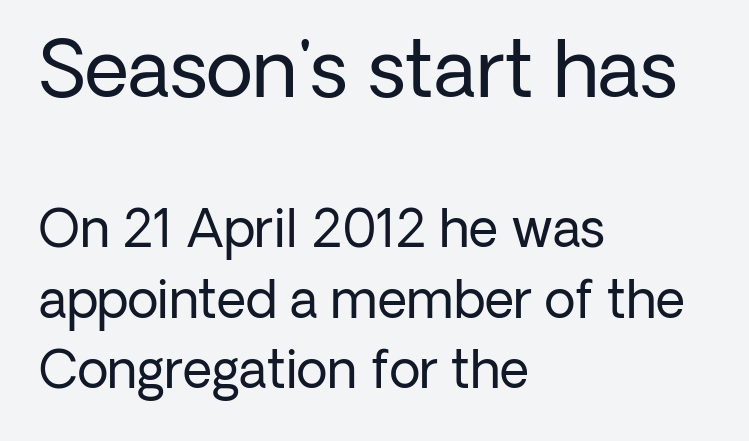
The paragraph has a hard left edge and a soft right edge. Upright lettering throughout. The earlier block is typeset at a bigger size than the later block. Look at the tracking — it's just the regular setting, nothing added. Observe the absence of serifs on each vertical stroke in this sample. This sample has the flowing, uneven cadence of proportional lettering.
